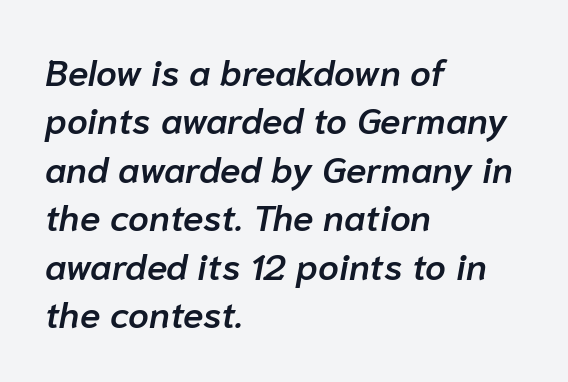
The letters advance in unequal steps, a hallmark of proportional type. This rendering uses left alignment, leaving the right contour irregular. Weight check: semibold — heavier than regular, not quite bold. Look at the tracking — it's just the regular setting, nothing added.
